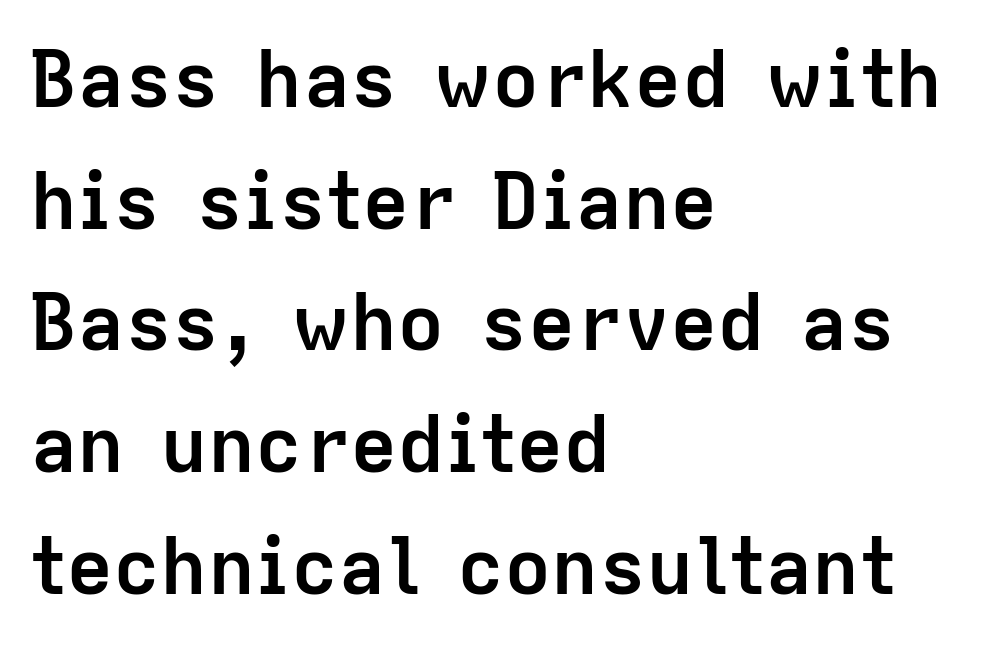
Quick note: interline space is typical. The baseline area is clear. Note: no serifs on the glyphs. Short and long lines alike share a common starting point at left. Proportional: the letters do not fall into vertical columns.
